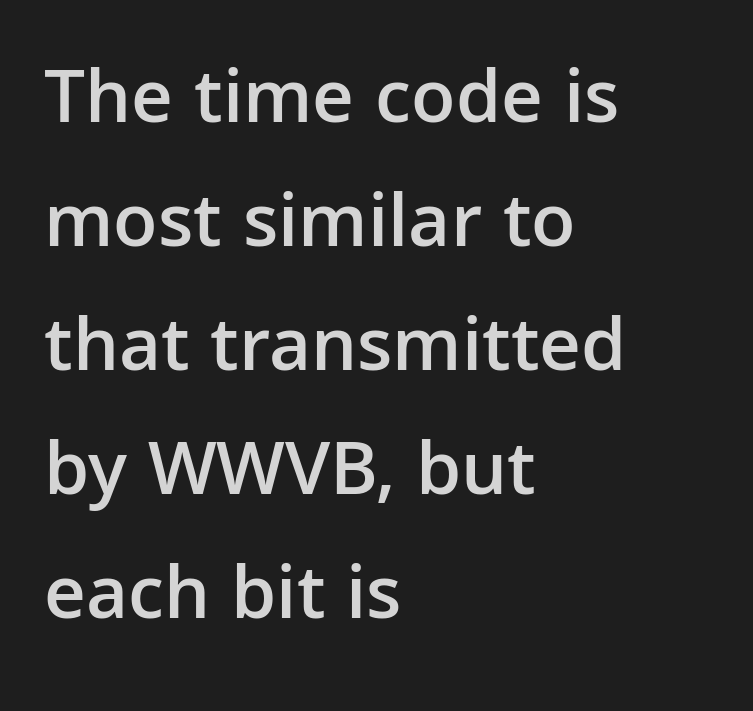
{"serif": "no", "italic": "no", "bold": "semi", "weight": "semibold", "width": "normal", "stroke_contrast": "low", "x_height": "medium", "monospaced": "no", "underline": "no", "align": "left", "line_spacing": "normal", "line_spacing_ratio": 1.59, "letter_spacing": "normal", "letter_spacing_em": 0.0, "glyph_px": 78}
